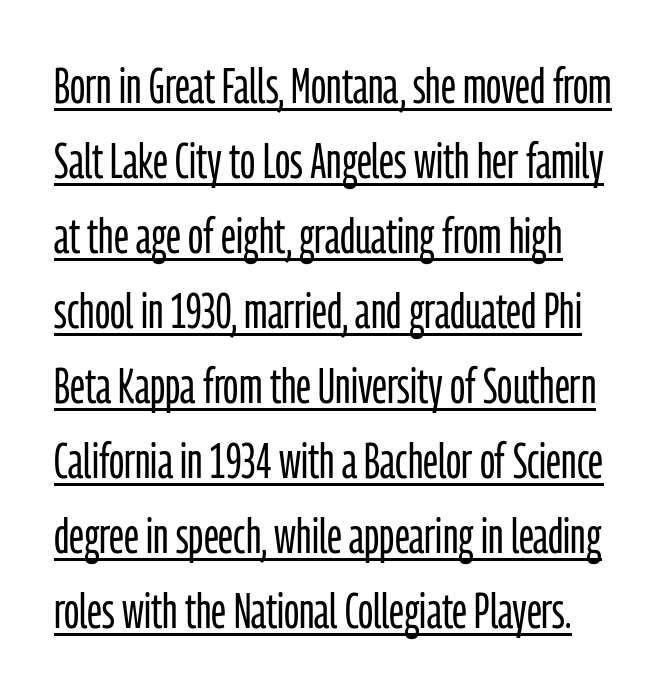
Q: Is the text bold? A: No.
Q: Is the text italic (slanted)? A: No, it is upright.
Q: Is the typeface a serif or a sans-serif typeface? A: Sans-serif.
Q: Is the text underlined? A: Yes.
Q: Is the spacing between letters normal or unusually wide? A: Normal.
Q: Is the spacing between lines tight, normal or loose? A: Normal.
Q: Width (condensed, normal, or wide)? A: Condensed.
Q: Stroke contrast? A: Low.
Q: x-height? A: Medium.
Q: Monospaced? A: No.
